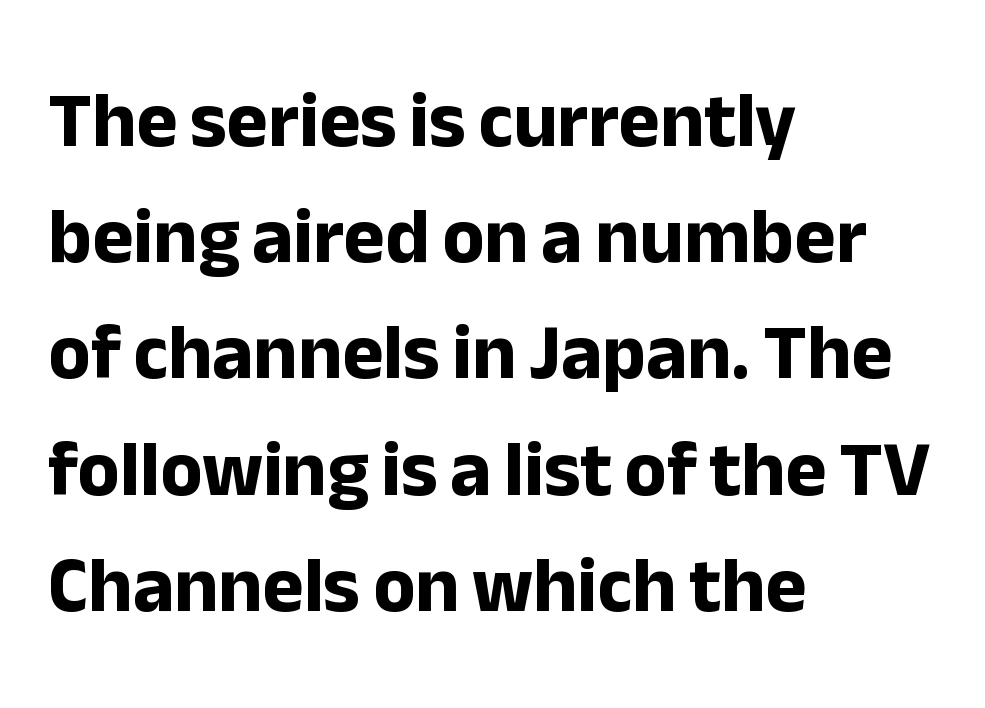
{"serif": "no", "italic": "no", "bold": "yes", "weight": "bold", "width": "normal", "stroke_contrast": "low", "x_height": "medium", "monospaced": "no", "underline": "no", "align": "left", "line_spacing": "normal", "line_spacing_ratio": 1.49, "letter_spacing": "normal", "letter_spacing_em": 0.0, "glyph_px": 78}
